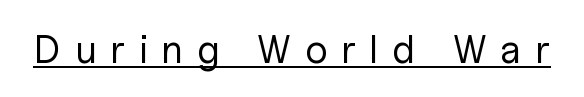
{"serif": "no", "italic": "no", "bold": "no", "weight": "regular", "width": "normal", "stroke_contrast": "low", "x_height": "medium", "monospaced": "no", "underline": "yes", "letter_spacing": "wide", "letter_spacing_em": 0.34, "glyph_px": 40}
